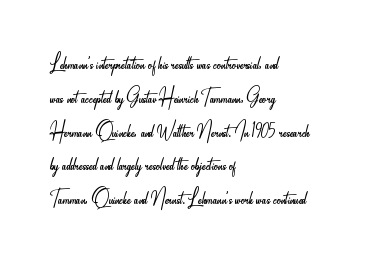
Descenders are the only things crossing below the line. Compared with typical paragraphs, the rows here are spaced about the same. The setting favours the left margin, as ordinary paragraphs usually do.
